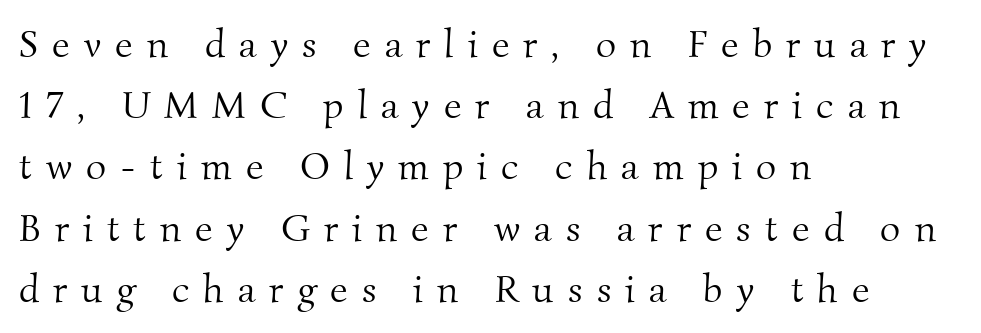
{"serif": "yes", "bold": "no", "weight": "light", "width": "normal", "stroke_contrast": "medium", "x_height": "small", "monospaced": "no", "underline": "no", "align": "left", "line_spacing": "normal", "line_spacing_ratio": 1.57, "letter_spacing": "wide", "letter_spacing_em": 0.36, "glyph_px": 39}
